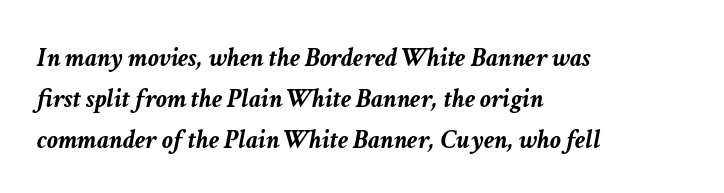
The image shows 27 px bold type, italic (leaning right); set left-aligned, normal line spacing (1.52x), normal letter spacing, not underlined.
